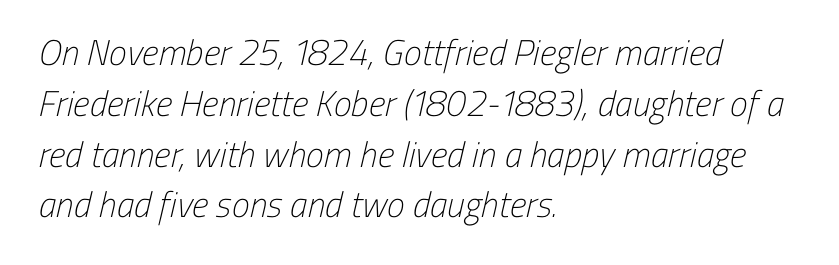
Each stroke keeps to a modest, everyday thickness or less. These lines keep a tight, regular rhythm from letter to letter. This sample has the flowing, uneven cadence of proportional lettering. Typeset ragged right — the left edge is the straight one. The typeface chosen for these lines omits serifs.
